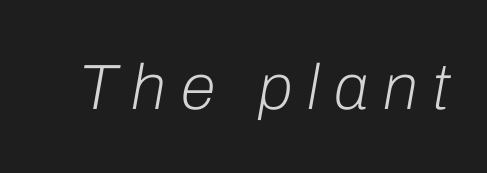
The image shows 64 px light type, italic (leaning right); set unusually wide letter spacing (+0.23 em), not underlined; low stroke contrast and a medium x-height.
